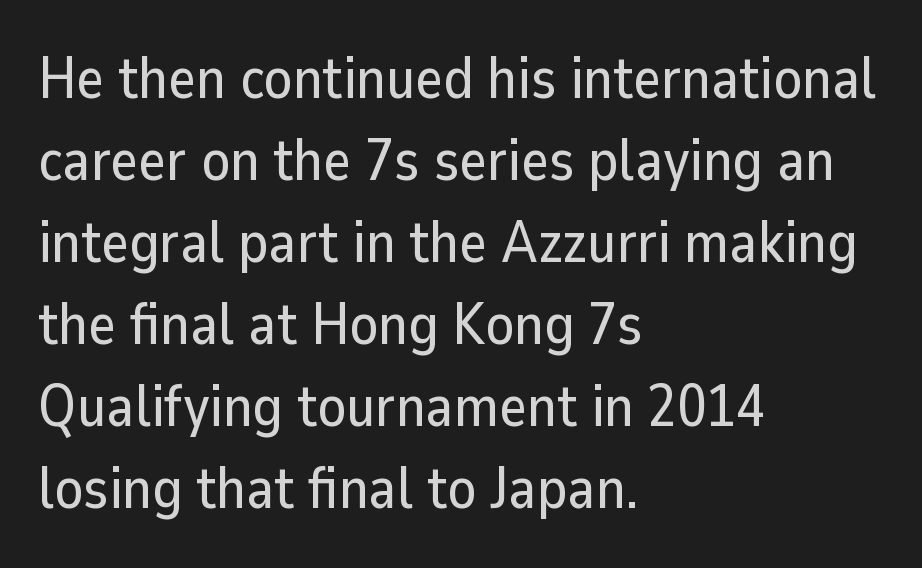
The letters stand straight up with perfectly vertical stems. Think of a printed novel: that variable character pitch is what you see here. How would I describe the line gaps? Plain and ordinary. Regarding serifs, this sample does without them. The baseline area is clear.
